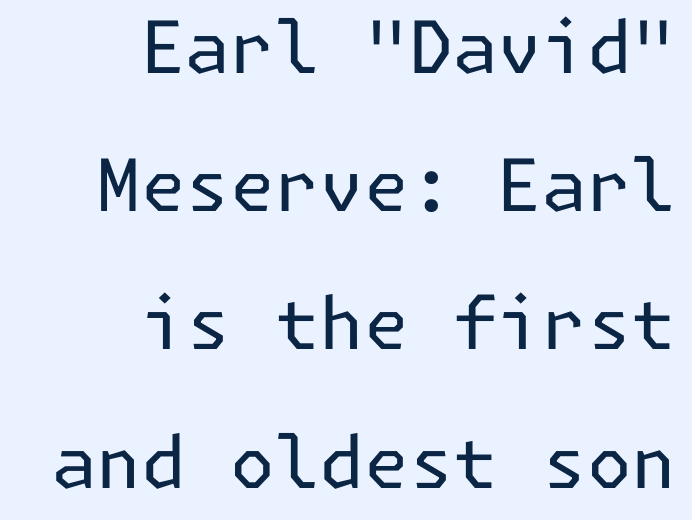
The image shows 72 px regular-weight sans-serif type, upright; set right-aligned, loose line spacing (1.92x), normal letter spacing, not underlined; low stroke contrast and a medium x-height.
